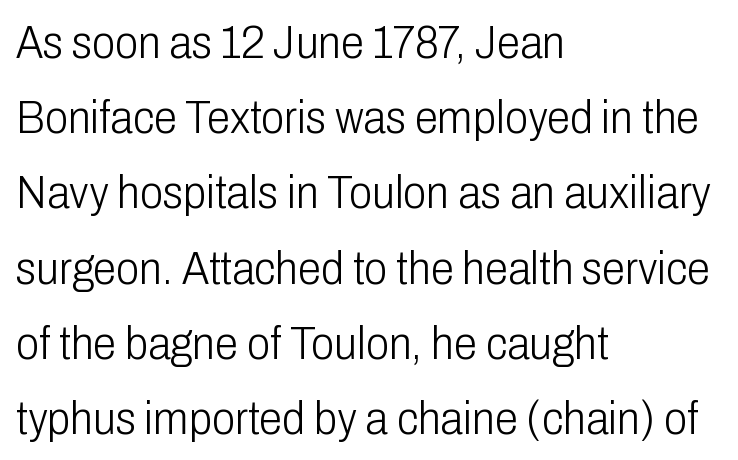
Q: Is the text bold? A: No.
Q: Is the text italic (slanted)? A: No, it is upright.
Q: Is the typeface a serif or a sans-serif typeface? A: Sans-serif.
Q: Is the text underlined? A: No.
Q: How is the paragraph aligned? A: Left-aligned.
Q: Is the spacing between letters normal or unusually wide? A: Normal.
Q: Is the spacing between lines tight, normal or loose? A: Normal.
Q: Width (condensed, normal, or wide)? A: Condensed.
Q: Stroke contrast? A: Low.
Q: x-height? A: Medium.
Q: Monospaced? A: No.
